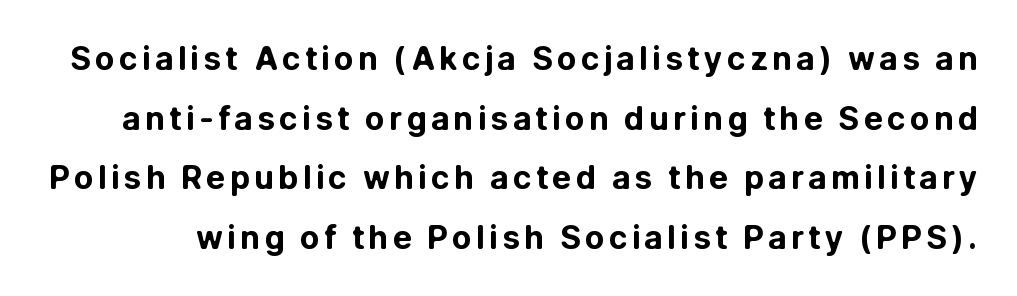
Q: Is the text bold? A: Yes.
Q: Is the text italic (slanted)? A: No, it is upright.
Q: Is the typeface a serif or a sans-serif typeface? A: Sans-serif.
Q: Is the text underlined? A: No.
Q: Width (condensed, normal, or wide)? A: Normal.
Q: Stroke contrast? A: Low.
Q: x-height? A: Medium.
Q: Monospaced? A: No.
